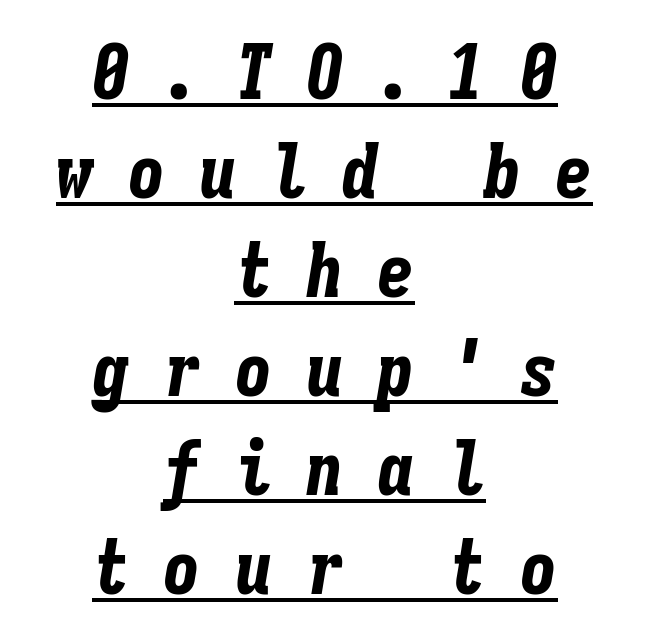
Emphasis-style slanted type is in use. Think of a typewriter: that constant character pitch is what you see here. Does the leading feel generous? No, just average. Looks like someone drew a line under every word here.
